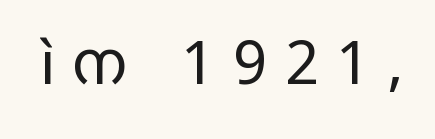
Q: Is the text bold? A: No.
Q: Is the text italic (slanted)? A: No, it is upright.
Q: Is the typeface a serif or a sans-serif typeface? A: Sans-serif.
Q: Is the text underlined? A: No.
Q: Is the spacing between letters normal or unusually wide? A: Unusually wide.
Q: Width (condensed, normal, or wide)? A: Wide.
Q: Stroke contrast? A: Low.
Q: x-height? A: Medium.
Q: Monospaced? A: No.
